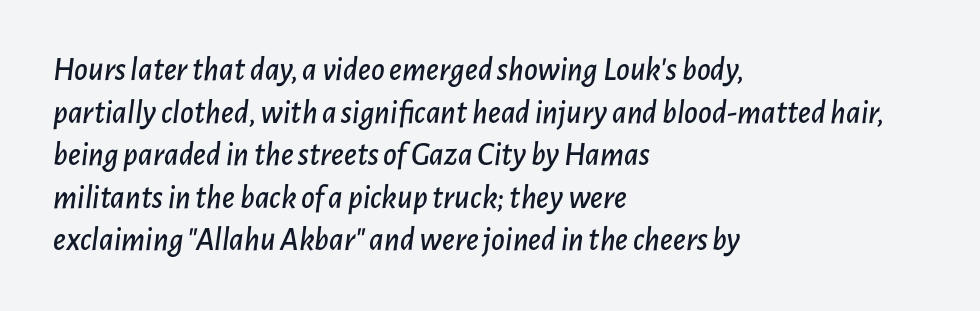
The image shows 33 px text type, italic (leaning right); set left-aligned, normal line spacing (1.29x), normal letter spacing, not underlined; low stroke contrast and a medium x-height.
